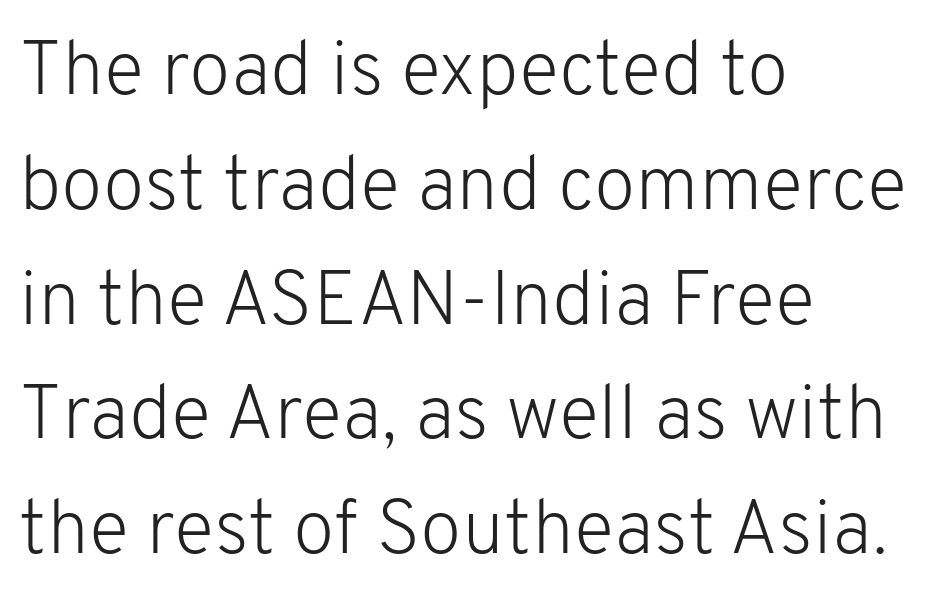
{"serif": "no", "italic": "no", "bold": "no", "weight": "light", "width": "normal", "stroke_contrast": "low", "x_height": "medium", "monospaced": "no", "underline": "no", "align": "left", "line_spacing": "normal", "line_spacing_ratio": 1.51, "letter_spacing": "normal", "letter_spacing_em": 0.0, "glyph_px": 76}
